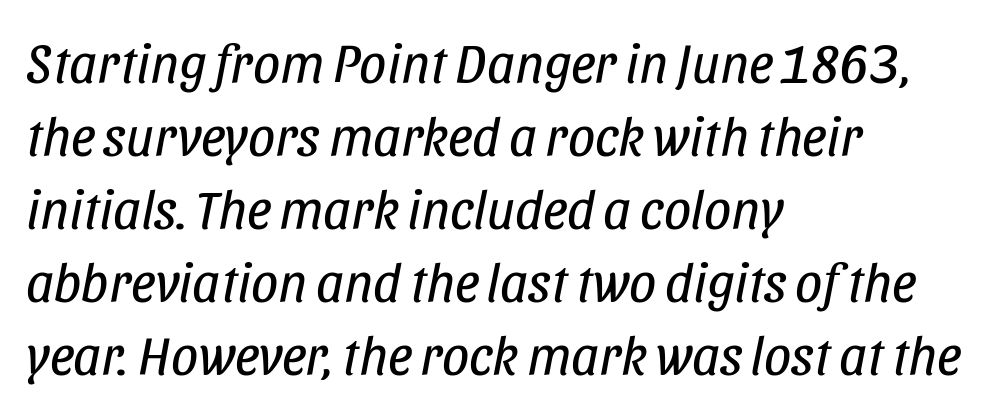
Short note: letters normally spaced. Students, observe: this is what conventionally led text looks like. A bare baseline throughout the passage. Note the varied advance widths — an 'i' is clearly narrower than an 'm'. This is oblique type, the kind used for emphasis or titles. Compared with a typical body face, this is equally light or lighter still.
